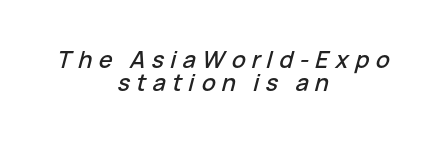
The image shows 23 px text type, italic (leaning right); set centered, tight line spacing (1.02x), unusually wide letter spacing (+0.28 em), not underlined.
